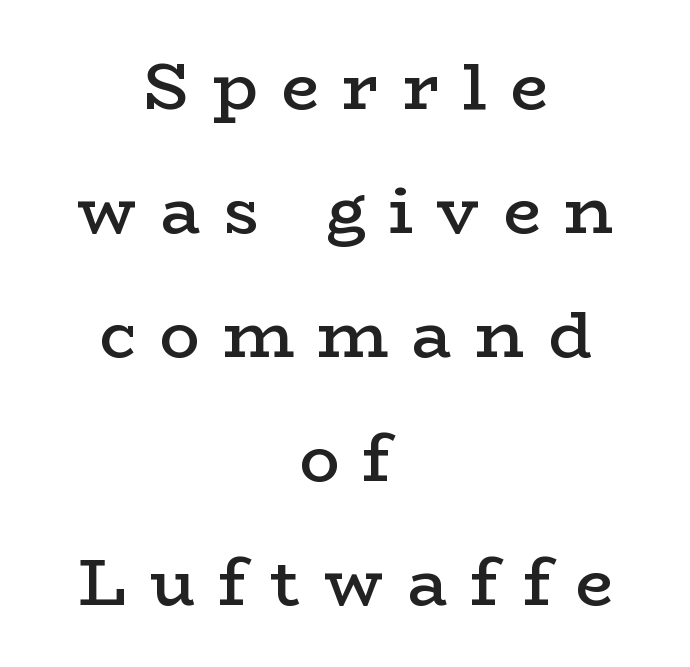
{"serif": "yes", "italic": "no", "bold": "semi", "weight": "semibold", "width": "wide", "stroke_contrast": "low", "x_height": "medium", "monospaced": "no", "underline": "no", "align": "center", "line_spacing_ratio": 1.85, "letter_spacing": "wide", "letter_spacing_em": 0.35, "glyph_px": 67}
